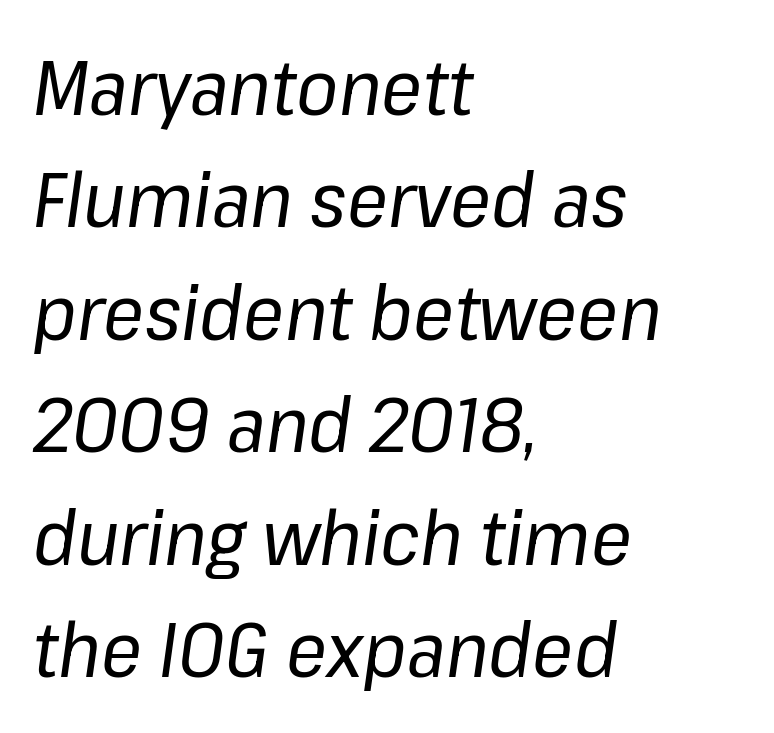
Q: Is the text bold? A: No.
Q: Is the text italic (slanted)? A: Yes, it leans right by about 8 degrees.
Q: Is the text underlined? A: No.
Q: How is the paragraph aligned? A: Left-aligned.
Q: Is the spacing between letters normal or unusually wide? A: Normal.
Q: Is the spacing between lines tight, normal or loose? A: Normal.
Q: Width (condensed, normal, or wide)? A: Normal.
Q: Stroke contrast? A: Low.
Q: x-height? A: Medium.
Q: Monospaced? A: No.
